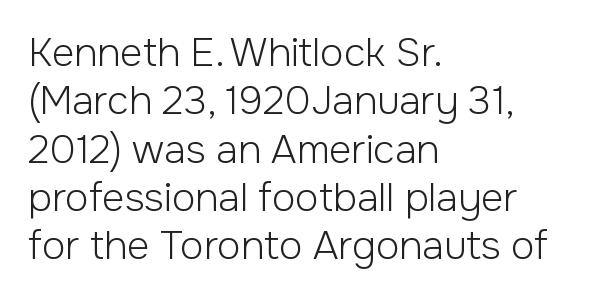
{"serif": "no", "italic": "no", "bold": "no", "weight": "light", "width": "normal", "stroke_contrast": "low", "x_height": "medium", "monospaced": "no", "underline": "no", "align": "left", "line_spacing_ratio": 1.24, "letter_spacing": "normal", "letter_spacing_em": 0.0, "glyph_px": 39}
